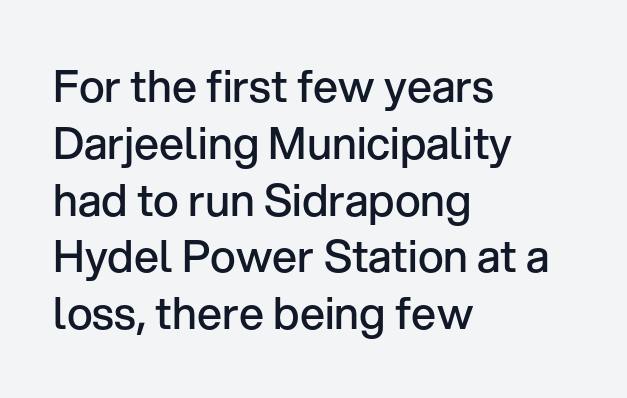
The image shows 44 px semibold sans-serif type, upright; set left-aligned, normal line spacing (1.29x), normal letter spacing, not underlined; low stroke contrast and a medium x-height.
